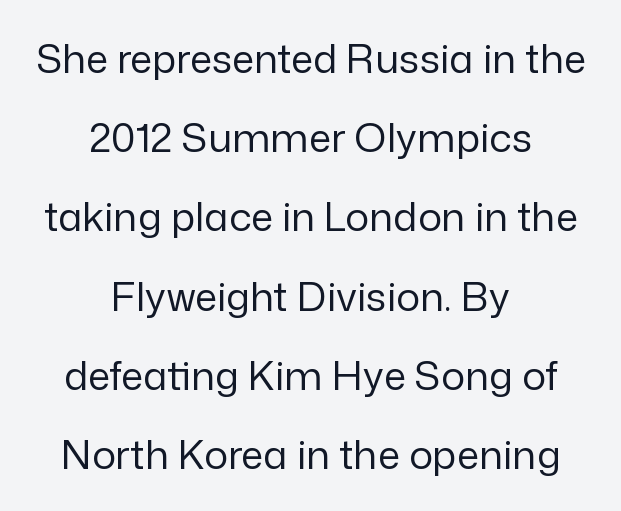
The image shows 40 px regular-weight sans-serif type, upright; set centered, loose line spacing (1.98x), normal letter spacing, not underlined; low stroke contrast and a medium x-height.
